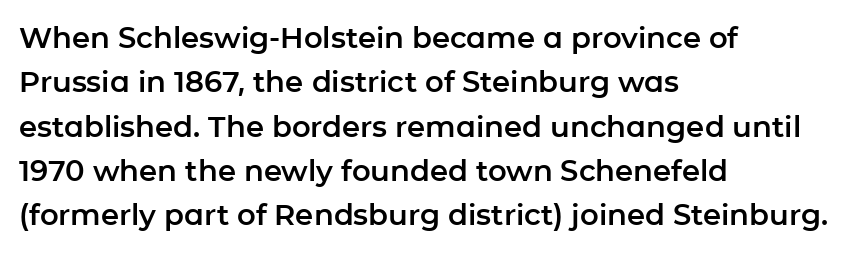
{"serif": "no", "italic": "no", "width": "normal", "stroke_contrast": "low", "x_height": "medium", "monospaced": "no", "underline": "no", "align": "left", "line_spacing": "normal", "line_spacing_ratio": 1.53, "letter_spacing": "normal", "letter_spacing_em": 0.0, "glyph_px": 29}
